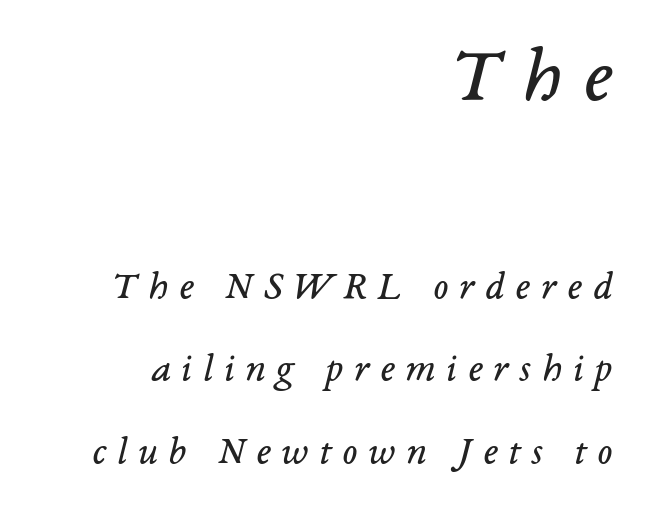
The image shows 79 px regular-weight serif type, italic (leaning right); set right-aligned, loose line spacing (2.06x), unusually wide letter spacing (+0.27 em), not underlined; the first (top) block is 1.98x larger; low stroke contrast and a medium x-height.
